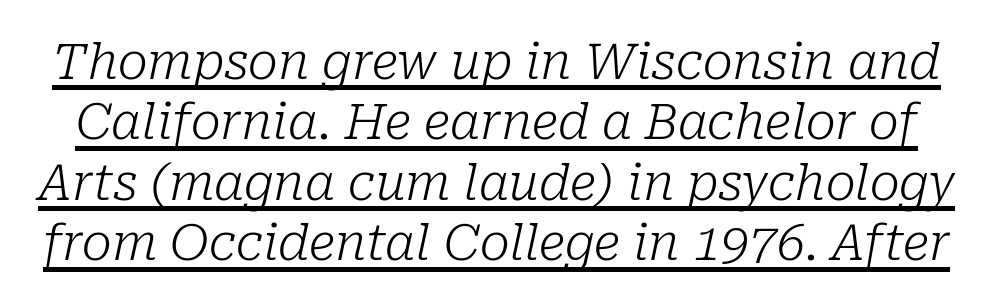
The lettering tilts uniformly, giving the passage an italic look. The sample's only ornament is a line tracing under the words. The letterforms sit at book weight or below. Note the varied advance widths — an 'i' is clearly narrower than an 'm'. Inter-character spacing is left at the font's built-in metrics.
